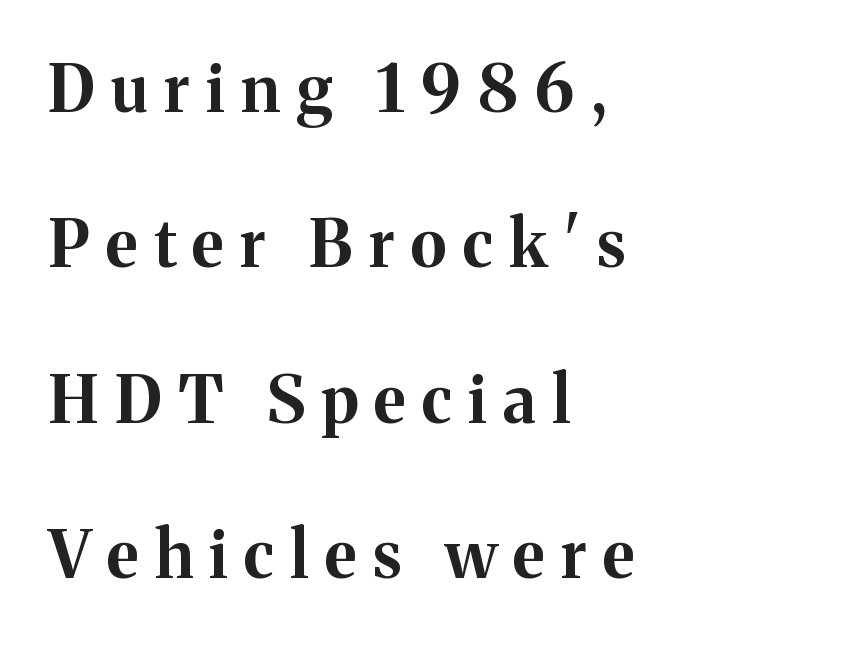
Q: Is the text bold? A: Yes.
Q: Is the text italic (slanted)? A: No, it is upright.
Q: Is the typeface a serif or a sans-serif typeface? A: Serif.
Q: Is the text underlined? A: No.
Q: How is the paragraph aligned? A: Left-aligned.
Q: Is the spacing between letters normal or unusually wide? A: Unusually wide.
Q: Is the spacing between lines tight, normal or loose? A: Loose.
Q: Width (condensed, normal, or wide)? A: Normal.
Q: Stroke contrast? A: Medium.
Q: x-height? A: Medium.
Q: Monospaced? A: No.
